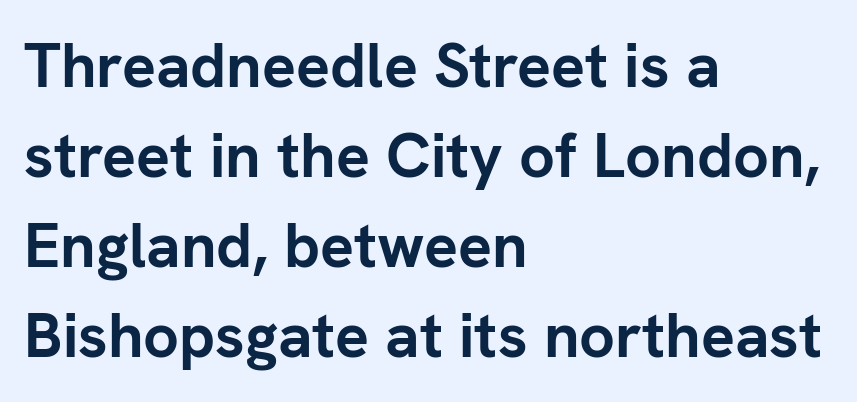
{"serif": "no", "italic": "no", "bold": "yes", "weight": "semibold", "width": "normal", "stroke_contrast": "low", "x_height": "medium", "monospaced": "no", "underline": "no", "align": "left", "line_spacing": "normal", "line_spacing_ratio": 1.43, "letter_spacing": "normal", "letter_spacing_em": 0.0, "glyph_px": 63}
